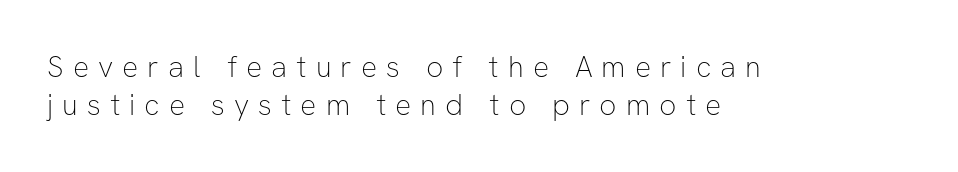
The image shows 30 px thin sans-serif type, upright; set left-aligned, normal line spacing (1.26x), unusually wide letter spacing (+0.3 em), not underlined; low stroke contrast and a medium x-height.
